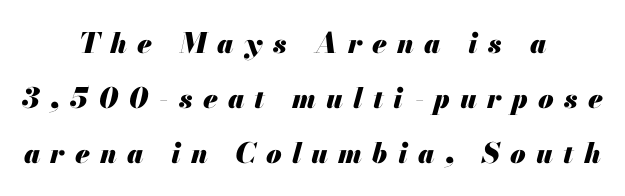
{"italic": "yes", "lean": "right", "slant_degrees": 13, "bold": "yes", "weight": "heavy", "width": "normal", "stroke_contrast": "medium", "x_height": "small", "monospaced": "no", "underline": "no", "align": "center", "line_spacing": "loose", "line_spacing_ratio": 1.96, "letter_spacing": "wide", "letter_spacing_em": 0.37, "glyph_px": 28}
